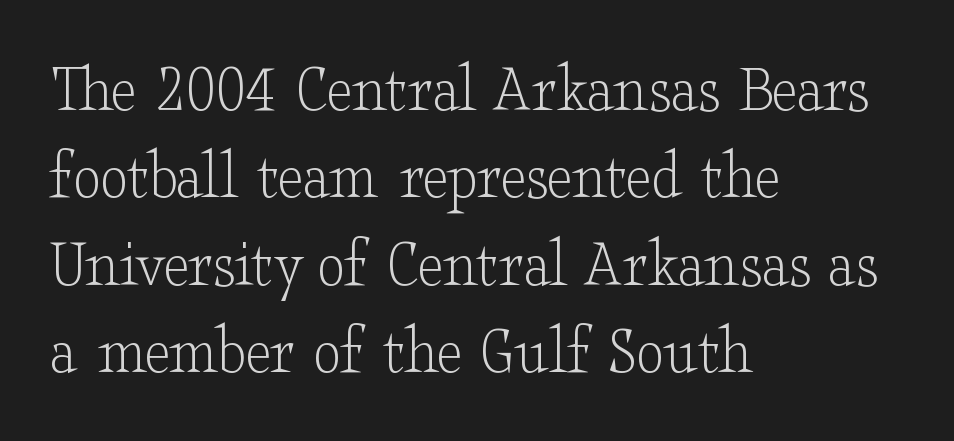
The passage shown is typeset with a serif family. Nobody drew a line under any word here. Nothing unusual about the tracking: characters are spaced as the font intends. The type sits square on the baseline with zero lean. The letters advance in unequal steps, a hallmark of proportional type.
